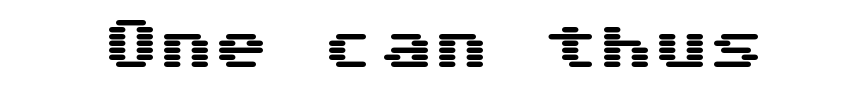
{"serif": "no", "italic": "no", "width": "wide", "stroke_contrast": "medium", "x_height": "medium", "monospaced": "yes", "underline": "no", "letter_spacing": "normal", "letter_spacing_em": 0.0, "glyph_px": 55}
